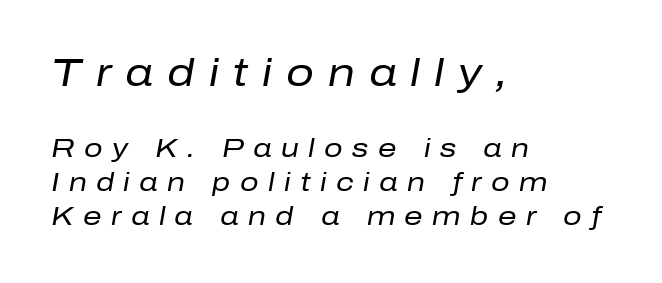
Descenders are the only things crossing below the line. The line-height multiplier appears to be the usual default. The compositor pushed each line to the left boundary. Look at the glyph heights: the upper group is clearly the bigger setting. You could not count columns in this text — the font is proportionally spaced. You can tell it's italic because the verticals aren't actually vertical.
